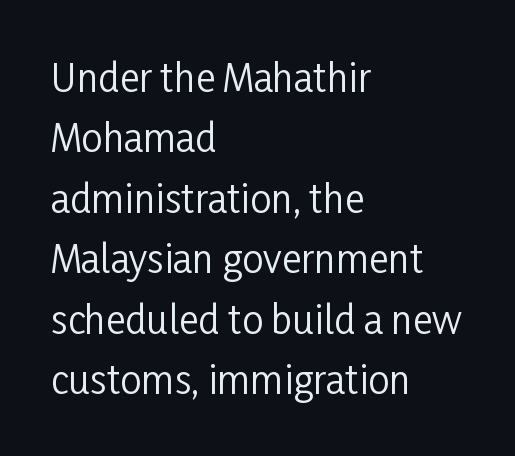
The image shows 38 px regular-weight, condensed sans-serif type, upright; set left-aligned, normal line spacing (1.59x), normal letter spacing, not underlined; low stroke contrast and a medium x-height.
